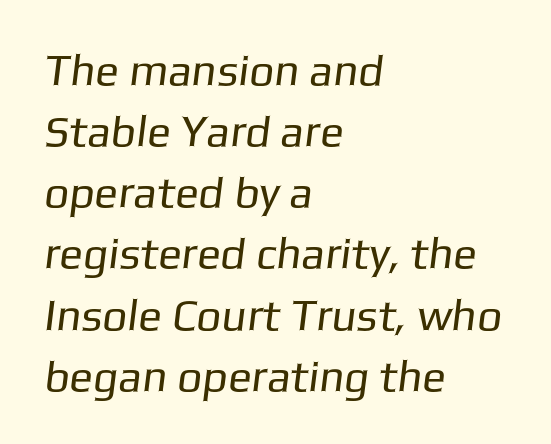
Q: Is the text bold? A: No.
Q: Is the typeface a serif or a sans-serif typeface? A: Sans-serif.
Q: Is the text underlined? A: No.
Q: How is the paragraph aligned? A: Left-aligned.
Q: Is the spacing between letters normal or unusually wide? A: Normal.
Q: Is the spacing between lines tight, normal or loose? A: Normal.
Q: Width (condensed, normal, or wide)? A: Normal.
Q: Stroke contrast? A: Low.
Q: x-height? A: Medium.
Q: Monospaced? A: No.
